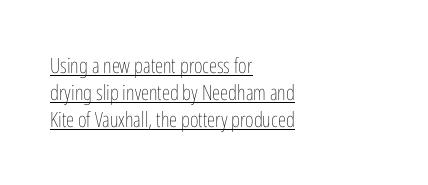
{"italic": "no", "bold": "no", "underline": "yes", "align": "left", "line_spacing": "normal", "line_spacing_ratio": 1.29, "letter_spacing": "normal", "letter_spacing_em": 0.0, "glyph_px": 21}
